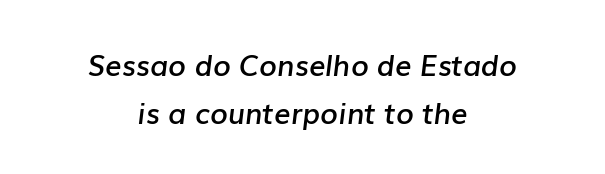
The image shows 29 px semibold type, italic (leaning right); set centered, normal line spacing (1.64x), normal letter spacing, not underlined; low stroke contrast and a medium x-height.
